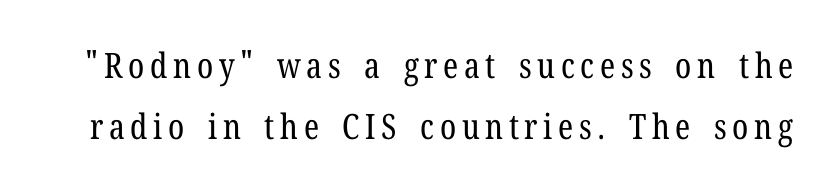
{"serif": "yes", "italic": "no", "bold": "no", "weight": "regular", "width": "condensed", "stroke_contrast": "low", "x_height": "medium", "monospaced": "no", "underline": "no", "line_spacing_ratio": 1.73, "glyph_px": 35}
